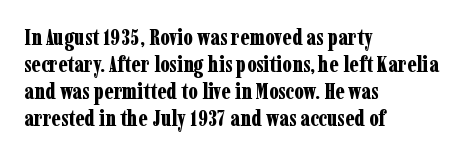
The image shows 22 px bold type, upright; set left-aligned, line spacing 1.22x, normal letter spacing, not underlined.
